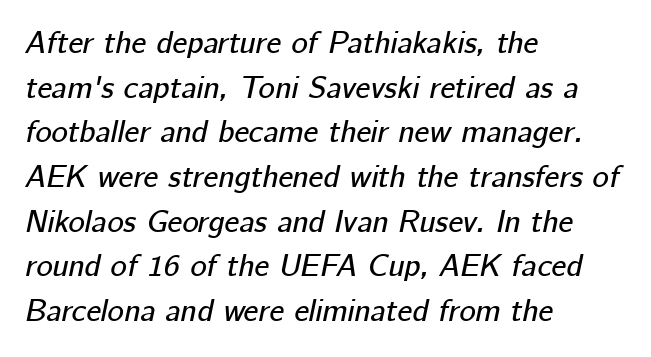
Q: Is the text italic (slanted)? A: Yes, it leans right by about 12 degrees.
Q: Is the text underlined? A: No.
Q: How is the paragraph aligned? A: Left-aligned.
Q: Is the spacing between letters normal or unusually wide? A: Normal.
Q: Is the spacing between lines tight, normal or loose? A: Normal.
Q: Width (condensed, normal, or wide)? A: Normal.
Q: Stroke contrast? A: Low.
Q: x-height? A: Medium.
Q: Monospaced? A: No.
